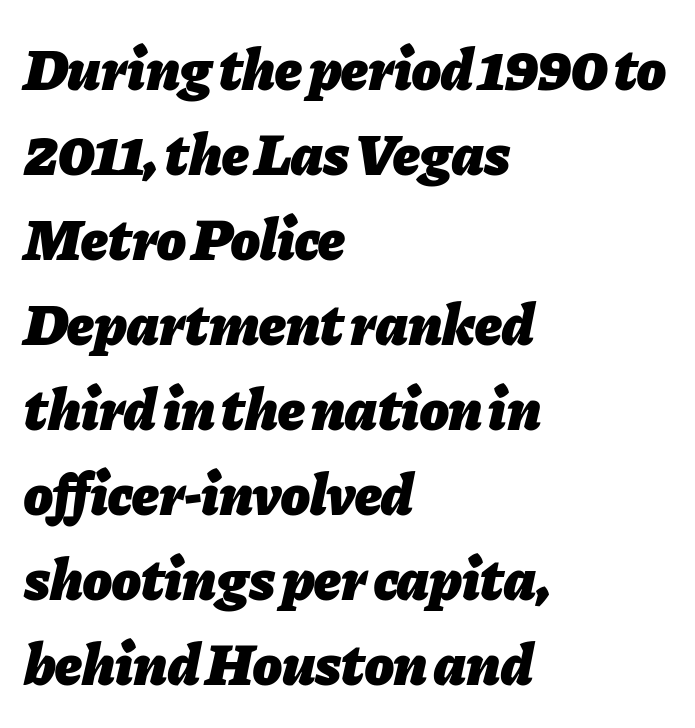
The glyphs look as if they've been sheared to an angle. A typesetter would call this zero additional tracking. A student would call this left alignment; a typographer would say flush left, rag right. The glyphs have the mass of a bold cut.
